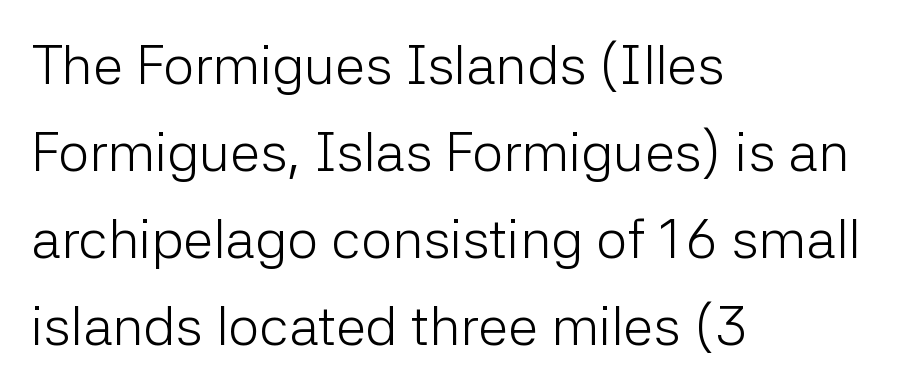
The image shows 55 px light sans-serif type, upright; set left-aligned, normal line spacing (1.58x), normal letter spacing, not underlined; low stroke contrast and a medium x-height.
